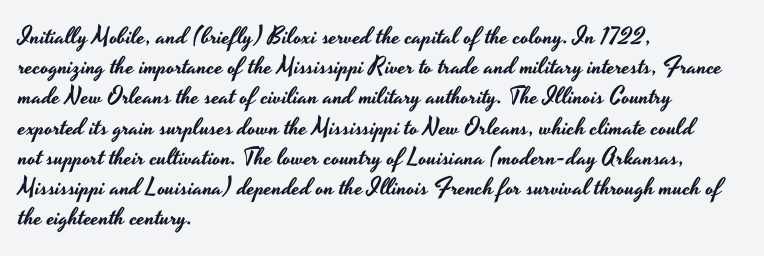
Leading: standard. The text block is weighted toward the left margin, trailing off unevenly rightward. Default kerning and tracking; the words read as compact shapes. Underlining? Definitely not there.
